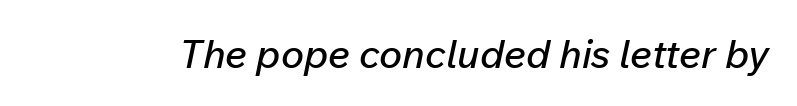
{"italic": "yes", "lean": "right", "slant_degrees": 12, "width": "normal", "stroke_contrast": "low", "x_height": "medium", "monospaced": "no", "underline": "no", "letter_spacing": "normal", "letter_spacing_em": 0.0, "glyph_px": 39}
